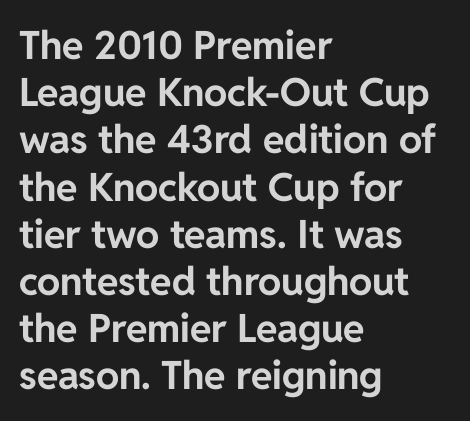
The rag falls on the right side of this text block. A roman cut, with each character standing at attention. Nobody touched the tracking dial on this one. Each glyph is drawn with heavy, bold strokes. Bare-footed words on every line.
